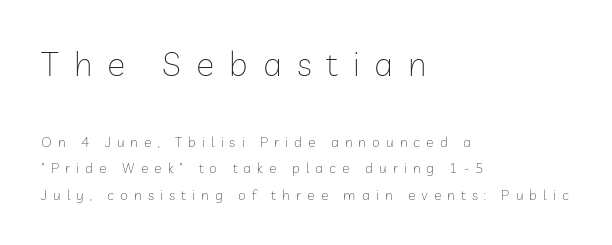
The image shows 34 px thin sans-serif type, upright; set left-aligned, line spacing 1.88x, unusually wide letter spacing (+0.44 em), not underlined; the first (top) block is 2.43x larger; low stroke contrast and a medium x-height.
